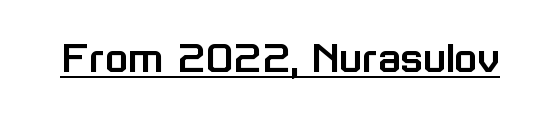
The image shows 47 px sans-serif type, upright; set normal letter spacing, underlined; low stroke contrast and a medium x-height.
